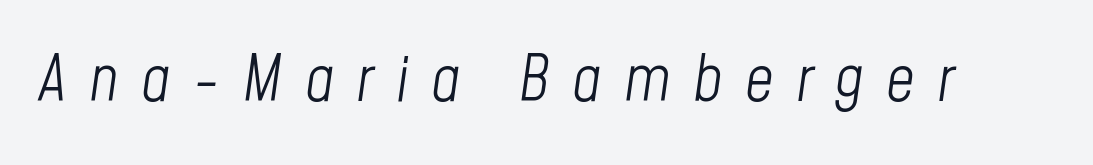
The image shows 63 px light, condensed type, italic (leaning right); set unusually wide letter spacing (+0.35 em), not underlined; low stroke contrast and a medium x-height.
